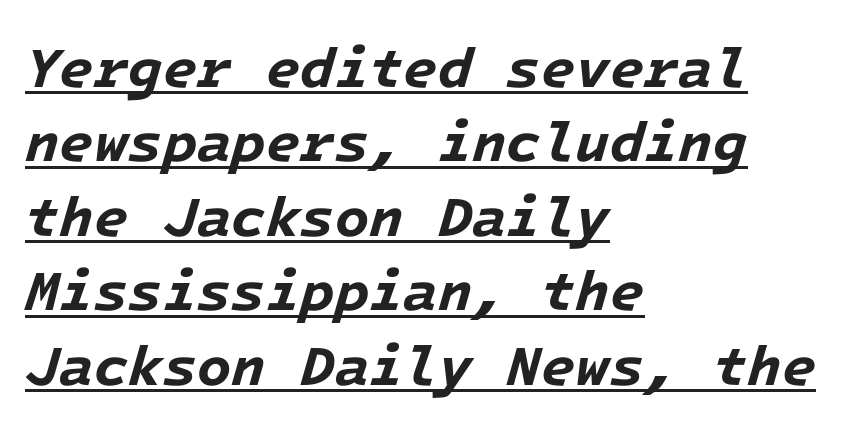
Q: Is the text bold? A: Yes.
Q: Is the text italic (slanted)? A: Yes, it leans right by about 16 degrees.
Q: Is the text underlined? A: Yes.
Q: How is the paragraph aligned? A: Left-aligned.
Q: Is the spacing between letters normal or unusually wide? A: Normal.
Q: Is the spacing between lines tight, normal or loose? A: Normal.
Q: Width (condensed, normal, or wide)? A: Normal.
Q: Stroke contrast? A: Low.
Q: x-height? A: Medium.
Q: Monospaced? A: Yes.
